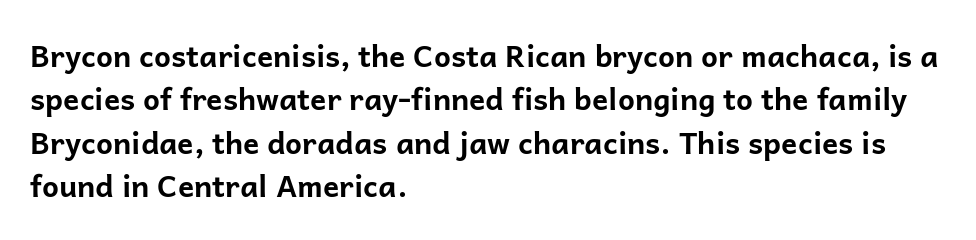
{"serif": "no", "italic": "no", "bold": "yes", "weight": "bold", "width": "normal", "stroke_contrast": "low", "x_height": "medium", "monospaced": "no", "underline": "no", "align": "left", "line_spacing": "normal", "line_spacing_ratio": 1.45, "letter_spacing": "normal", "letter_spacing_em": 0.0, "glyph_px": 30}
